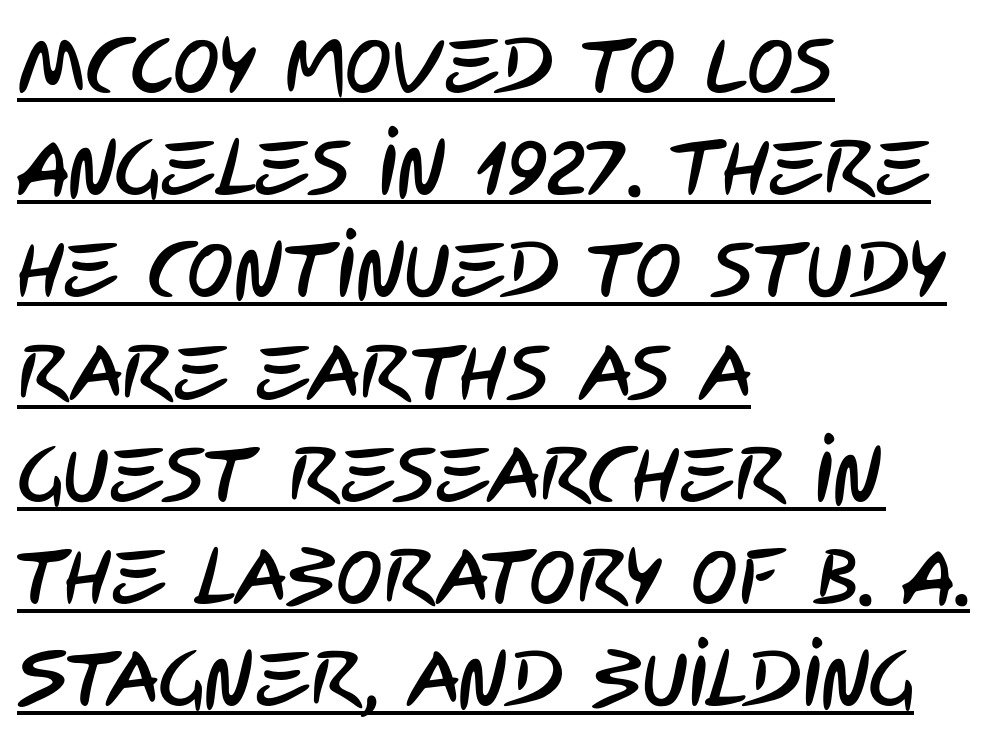
The image shows 78 px condensed sans-serif type; set left-aligned, normal line spacing (1.31x), normal letter spacing, underlined; low stroke contrast and a large x-height.
